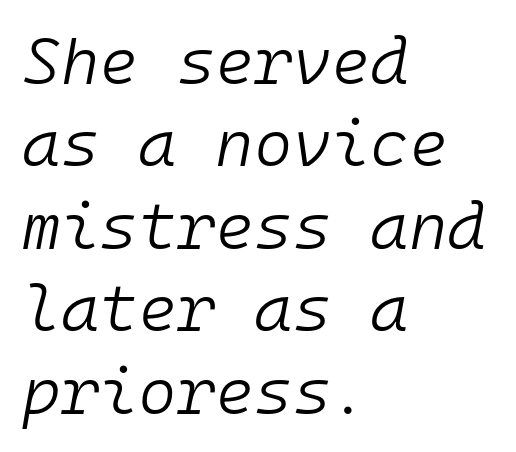
{"italic": "yes", "lean": "right", "slant_degrees": 10, "bold": "no", "weight": "light", "width": "normal", "stroke_contrast": "low", "x_height": "medium", "monospaced": "yes", "underline": "no", "align": "left", "line_spacing": "normal", "line_spacing_ratio": 1.25, "letter_spacing": "normal", "letter_spacing_em": 0.0, "glyph_px": 66}
